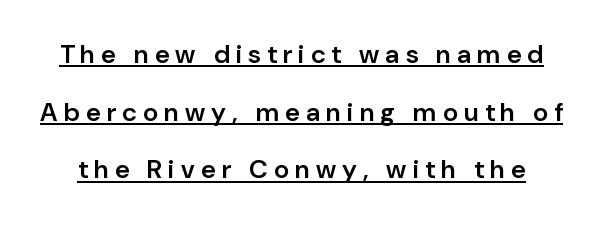
Q: Is the text bold? A: Semi-bold.
Q: Is the text italic (slanted)? A: No, it is upright.
Q: Is the text underlined? A: Yes.
Q: Is the spacing between letters normal or unusually wide? A: Unusually wide.
Q: Is the spacing between lines tight, normal or loose? A: Loose.
